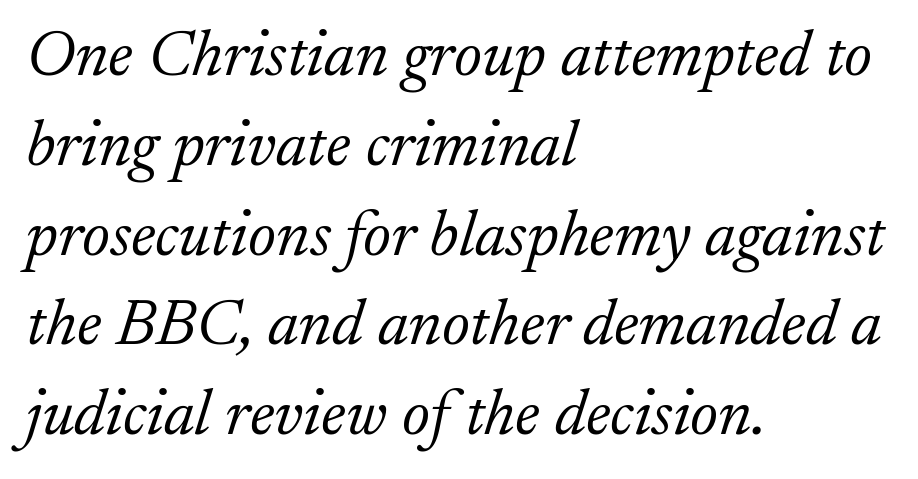
The image shows 66 px light serif type, italic (leaning right); set left-aligned, normal line spacing (1.36x), normal letter spacing, not underlined; low stroke contrast and a small x-height.
